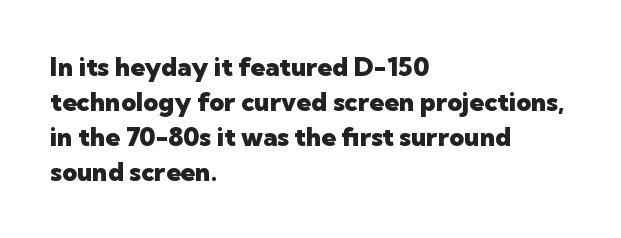
Q: Is the text bold? A: Yes.
Q: Is the text italic (slanted)? A: No, it is upright.
Q: Is the text underlined? A: No.
Q: How is the paragraph aligned? A: Left-aligned.
Q: Is the spacing between letters normal or unusually wide? A: Normal.
Q: Is the spacing between lines tight, normal or loose? A: Normal.
